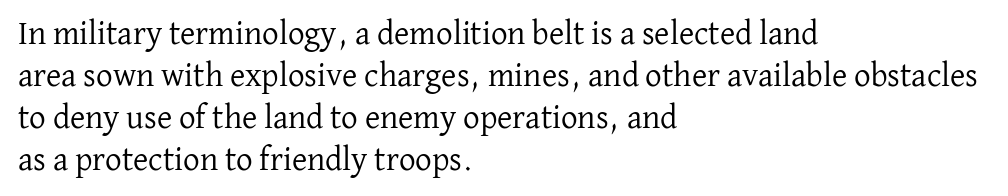
Q: Is the text bold? A: No.
Q: Is the text italic (slanted)? A: No, it is upright.
Q: Is the typeface a serif or a sans-serif typeface? A: Serif.
Q: Is the text underlined? A: No.
Q: How is the paragraph aligned? A: Left-aligned.
Q: Is the spacing between letters normal or unusually wide? A: Normal.
Q: Is the spacing between lines tight, normal or loose? A: Normal.
Q: Width (condensed, normal, or wide)? A: Normal.
Q: Stroke contrast? A: Low.
Q: x-height? A: Medium.
Q: Monospaced? A: No.
